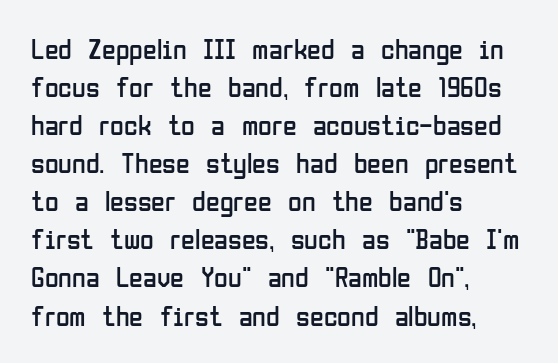
The image shows 28 px regular-weight, condensed sans-serif type, upright; set left-aligned, normal line spacing (1.36x), normal letter spacing, not underlined; low stroke contrast and a medium x-height.
